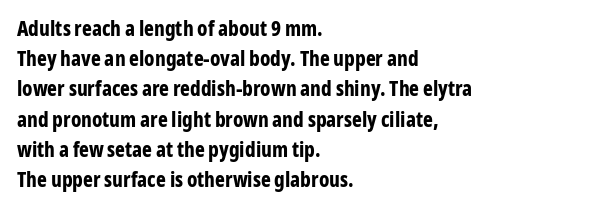
Emphasis by weight is at full strength: bold. Compared with typical body copy, the letter spacing here is the same. The passage shown is not underscored anywhere. Each new line begins a customary step beneath the previous one.
